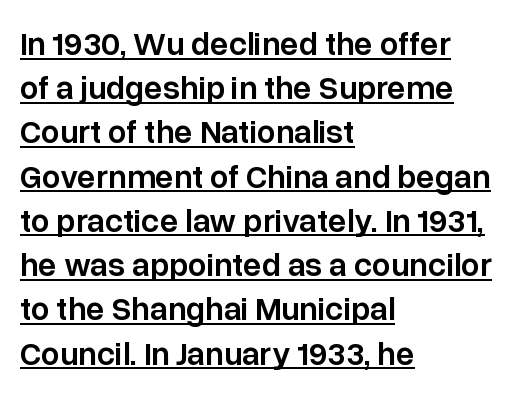
Q: Is the text bold? A: Semi-bold.
Q: Is the text italic (slanted)? A: No, it is upright.
Q: Is the typeface a serif or a sans-serif typeface? A: Sans-serif.
Q: Is the text underlined? A: Yes.
Q: How is the paragraph aligned? A: Left-aligned.
Q: Is the spacing between letters normal or unusually wide? A: Normal.
Q: Is the spacing between lines tight, normal or loose? A: Normal.
Q: Width (condensed, normal, or wide)? A: Normal.
Q: Stroke contrast? A: Low.
Q: x-height? A: Medium.
Q: Monospaced? A: No.
